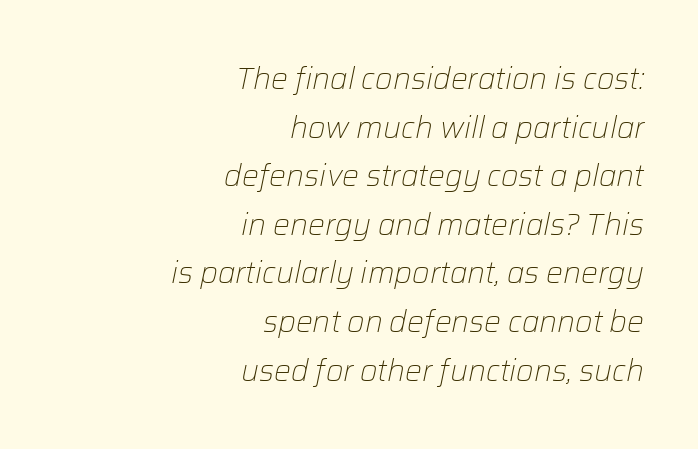
Q: Is the text bold? A: No.
Q: Is the text italic (slanted)? A: Yes, it leans right by about 12 degrees.
Q: Is the text underlined? A: No.
Q: How is the paragraph aligned? A: Right-aligned.
Q: Is the spacing between letters normal or unusually wide? A: Normal.
Q: Is the spacing between lines tight, normal or loose? A: Normal.
Q: Width (condensed, normal, or wide)? A: Normal.
Q: Stroke contrast? A: Low.
Q: x-height? A: Medium.
Q: Monospaced? A: No.
